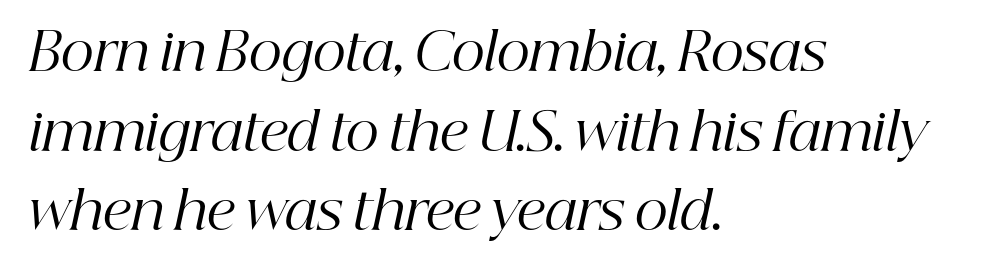
{"serif": "yes", "italic": "yes", "lean": "right", "slant_degrees": 12, "bold": "no", "weight": "regular", "width": "normal", "stroke_contrast": "high", "x_height": "medium", "monospaced": "no", "underline": "no", "align": "left", "line_spacing": "normal", "line_spacing_ratio": 1.53, "letter_spacing": "normal", "letter_spacing_em": 0.0, "glyph_px": 52}
